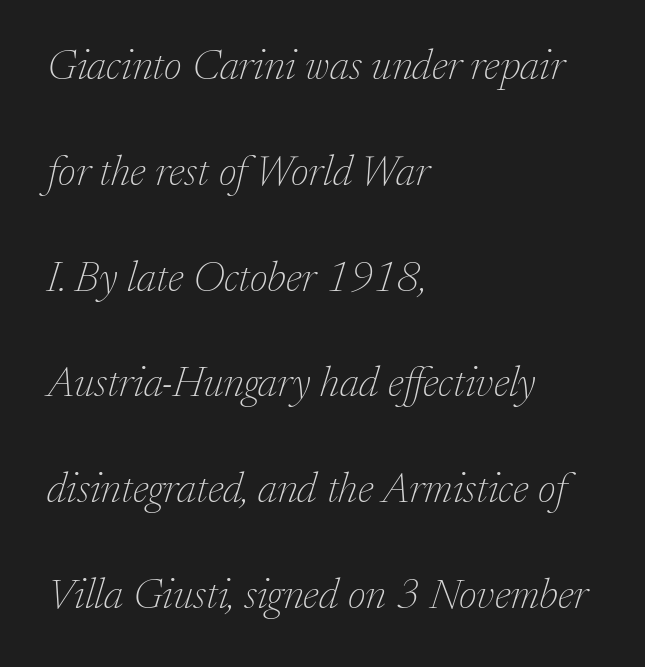
{"serif": "yes", "italic": "yes", "lean": "right", "slant_degrees": 17, "bold": "no", "weight": "thin", "width": "normal", "stroke_contrast": "low", "x_height": "medium", "monospaced": "no", "underline": "no", "align": "left", "line_spacing": "loose", "line_spacing_ratio": 2.46, "letter_spacing": "normal", "letter_spacing_em": 0.0, "glyph_px": 43}
